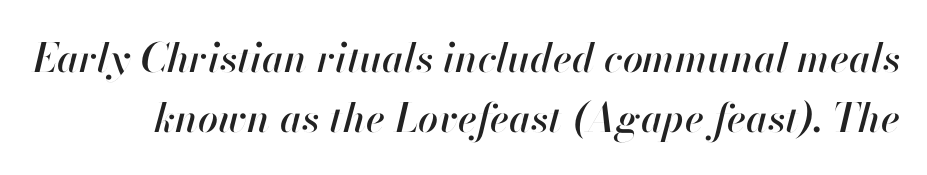
Q: Is the text italic (slanted)? A: Yes, it leans right by about 13 degrees.
Q: Is the text underlined? A: No.
Q: Is the spacing between letters normal or unusually wide? A: Normal.
Q: Is the spacing between lines tight, normal or loose? A: Normal.
Q: Width (condensed, normal, or wide)? A: Normal.
Q: Stroke contrast? A: High.
Q: x-height? A: Small.
Q: Monospaced? A: No.
